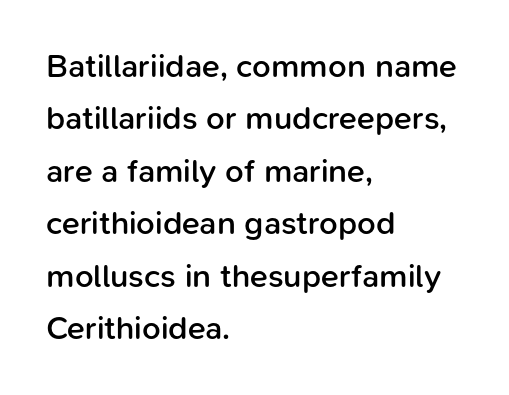
Q: Is the text bold? A: Semi-bold.
Q: Is the text italic (slanted)? A: No, it is upright.
Q: Is the typeface a serif or a sans-serif typeface? A: Sans-serif.
Q: Is the text underlined? A: No.
Q: How is the paragraph aligned? A: Left-aligned.
Q: Is the spacing between letters normal or unusually wide? A: Normal.
Q: Is the spacing between lines tight, normal or loose? A: Normal.
Q: Width (condensed, normal, or wide)? A: Normal.
Q: Stroke contrast? A: Low.
Q: x-height? A: Medium.
Q: Monospaced? A: No.
